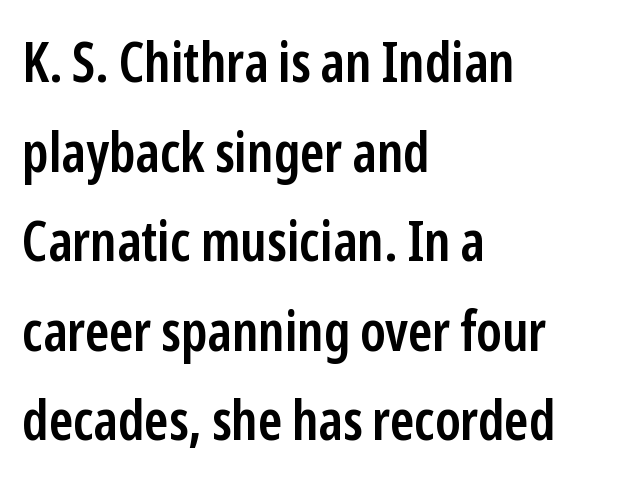
Q: Is the text bold? A: Semi-bold.
Q: Is the text italic (slanted)? A: No, it is upright.
Q: Is the typeface a serif or a sans-serif typeface? A: Sans-serif.
Q: Is the text underlined? A: No.
Q: How is the paragraph aligned? A: Left-aligned.
Q: Is the spacing between letters normal or unusually wide? A: Normal.
Q: Is the spacing between lines tight, normal or loose? A: Normal.
Q: Width (condensed, normal, or wide)? A: Condensed.
Q: Stroke contrast? A: Low.
Q: x-height? A: Medium.
Q: Monospaced? A: No.
